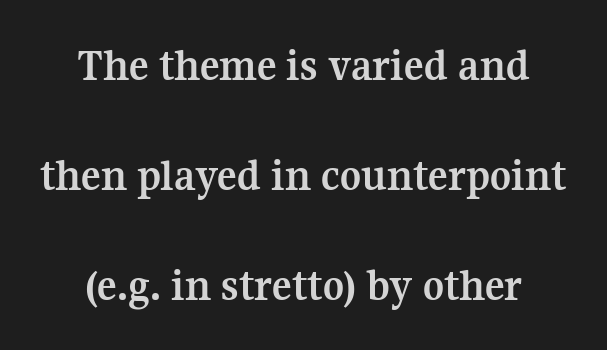
Note the varied advance widths — an 'i' is clearly narrower than an 'm'. Here the glyphs are tracked normally, forming tight word shapes. Unlike italic type, these characters show no tilt at all. Thick stems and heavy bowls — unmistakably bold. Horizontal bands of white between lines are thick stripes. Little horizontal feet cap the strokes, marking this as serif type.
